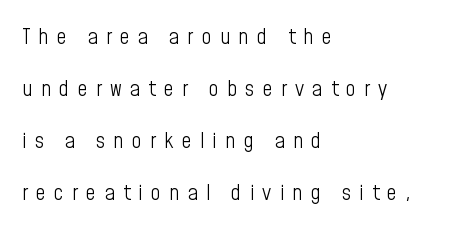
The image shows 22 px text type, upright; set left-aligned, loose line spacing (2.37x), unusually wide letter spacing (+0.37 em), not underlined.
